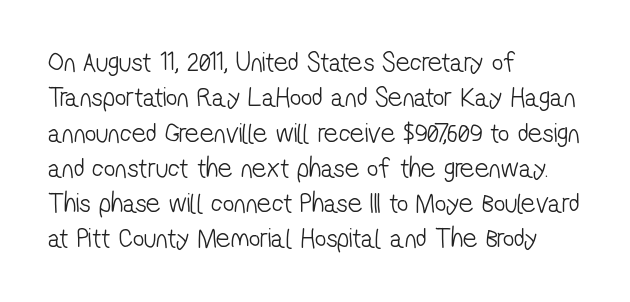
Q: Is the text bold? A: No.
Q: Is the typeface a serif or a sans-serif typeface? A: Sans-serif.
Q: Is the text underlined? A: No.
Q: How is the paragraph aligned? A: Left-aligned.
Q: Is the spacing between letters normal or unusually wide? A: Normal.
Q: Is the spacing between lines tight, normal or loose? A: Normal.
Q: Width (condensed, normal, or wide)? A: Condensed.
Q: Stroke contrast? A: Low.
Q: x-height? A: Medium.
Q: Monospaced? A: No.
